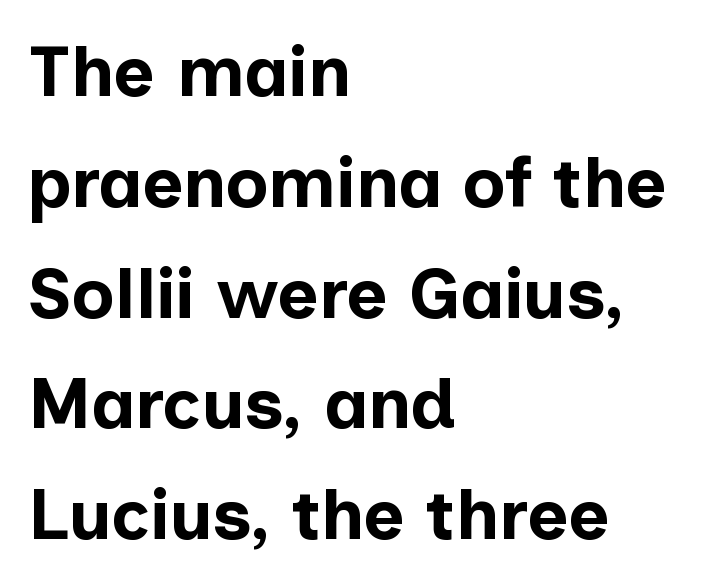
Q: Is the text bold? A: Yes.
Q: Is the text italic (slanted)? A: No, it is upright.
Q: Is the typeface a serif or a sans-serif typeface? A: Sans-serif.
Q: Is the text underlined? A: No.
Q: How is the paragraph aligned? A: Left-aligned.
Q: Is the spacing between letters normal or unusually wide? A: Normal.
Q: Is the spacing between lines tight, normal or loose? A: Normal.
Q: Width (condensed, normal, or wide)? A: Normal.
Q: Stroke contrast? A: Low.
Q: x-height? A: Medium.
Q: Monospaced? A: No.
